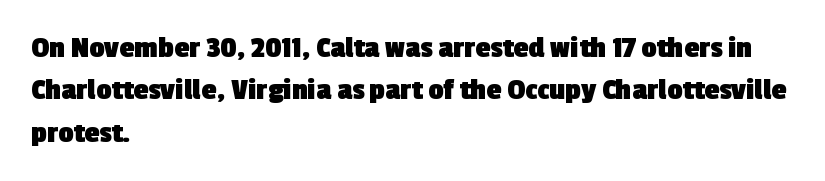
Lines of text with bare space underneath. Nobody touched the tracking dial on this one. The rendering uses a moderate line-height, typical for paragraphs. I'd call this a sans setting — the letters go barefoot. Strong, thick strokes mark this as bold type. A typesetter would call this proportional, since set widths differ per character.
